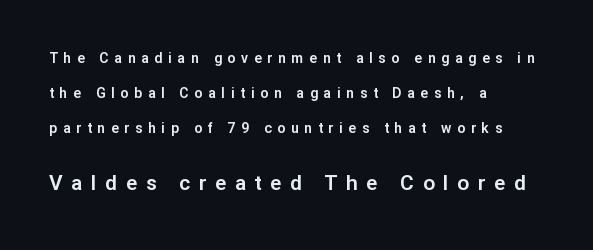
{"italic": "no", "underline": "no", "align": "left", "line_spacing": "loose", "line_spacing_ratio": 2.49, "letter_spacing": "wide", "letter_spacing_em": 0.41, "larger_block": "second", "size_ratio": 1.5, "glyph_px": 21}
